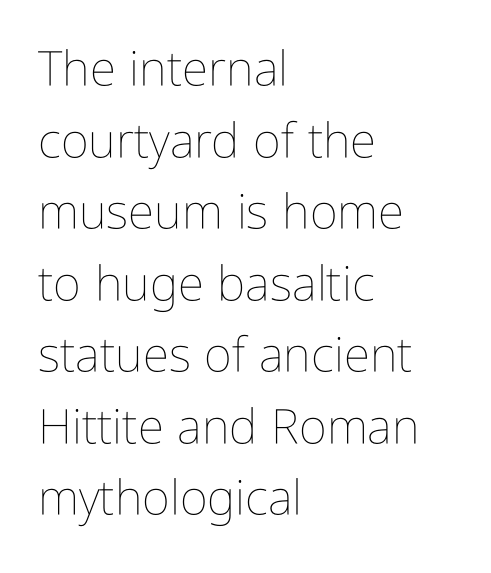
Q: Is the text bold? A: No.
Q: Is the text italic (slanted)? A: No, it is upright.
Q: Is the text underlined? A: No.
Q: How is the paragraph aligned? A: Left-aligned.
Q: Is the spacing between letters normal or unusually wide? A: Normal.
Q: Is the spacing between lines tight, normal or loose? A: Normal.
Q: Width (condensed, normal, or wide)? A: Condensed.
Q: Stroke contrast? A: Low.
Q: x-height? A: Medium.
Q: Monospaced? A: No.
